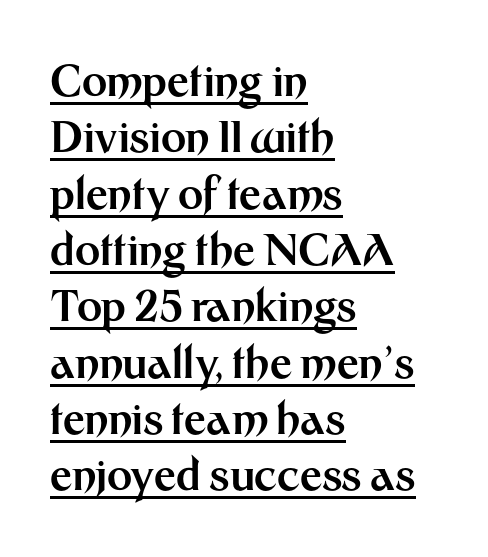
Beneath each row of characters lies a ruled line. Standard letterfit; no display-style spreading of the glyphs. The vertical gap from one line to the next is medium. Leftover space on each line is placed entirely after the last word. Note: no serifs on the glyphs.
